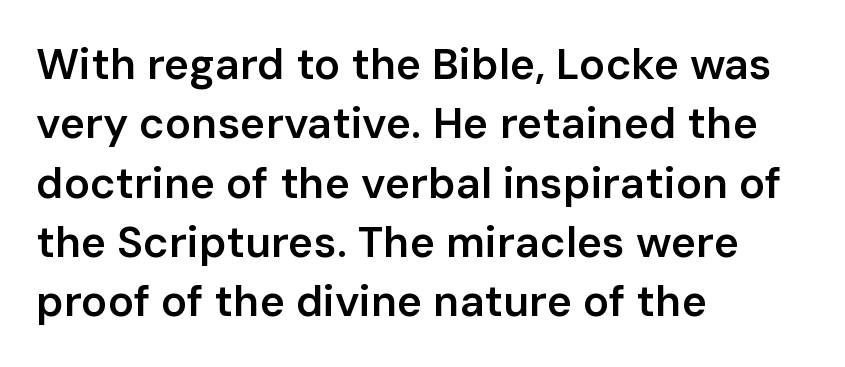
Q: Is the text bold? A: Semi-bold.
Q: Is the text italic (slanted)? A: No, it is upright.
Q: Is the typeface a serif or a sans-serif typeface? A: Sans-serif.
Q: Is the text underlined? A: No.
Q: How is the paragraph aligned? A: Left-aligned.
Q: Is the spacing between letters normal or unusually wide? A: Normal.
Q: Is the spacing between lines tight, normal or loose? A: Normal.
Q: Width (condensed, normal, or wide)? A: Normal.
Q: Stroke contrast? A: Low.
Q: x-height? A: Medium.
Q: Monospaced? A: No.
